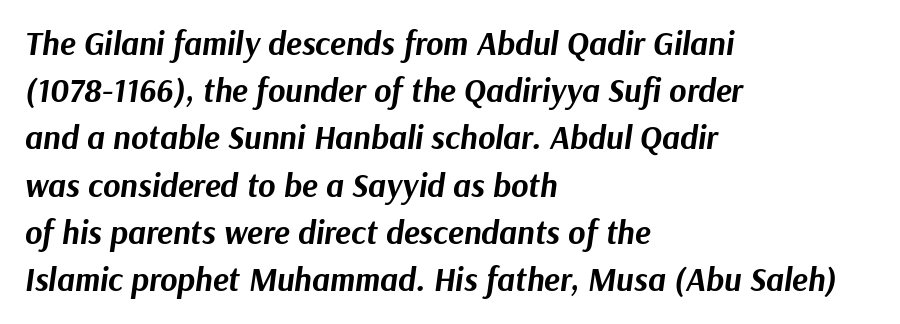
The image shows 33 px bold type, italic (leaning right); set left-aligned, normal line spacing (1.43x), normal letter spacing, not underlined; medium stroke contrast and a medium x-height.
